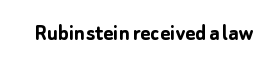
What stands out about the letter spacing? Nothing — it is the standard amount. Upright lettering throughout. Bold? Absolutely — the strokes are thick and heavy. The glyphs are unaccompanied by any horizontal stroke below them.
